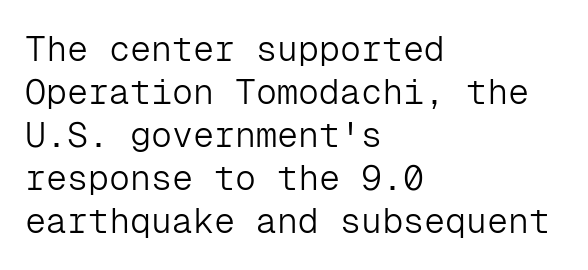
The typeface chosen for these lines omits serifs. This sample uses plain, unmodified letter spacing. The area under the type is left untouched. The face used here is monospaced, like something from a code editor. Is the block centered? No — it sits flush against the left margin. The letterforms sit at book weight or below.
